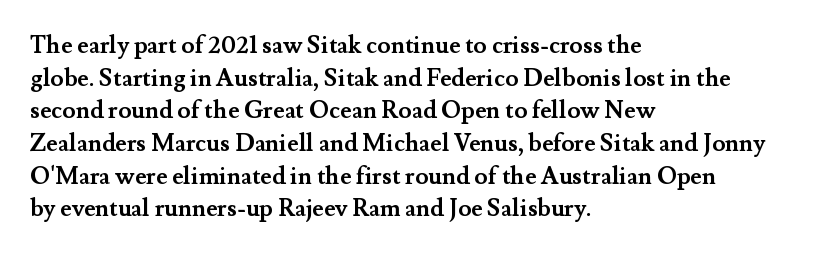
Q: Is the text bold? A: Yes.
Q: Is the text italic (slanted)? A: No, it is upright.
Q: Is the text underlined? A: No.
Q: How is the paragraph aligned? A: Left-aligned.
Q: Is the spacing between letters normal or unusually wide? A: Normal.
Q: Is the spacing between lines tight, normal or loose? A: Normal.
